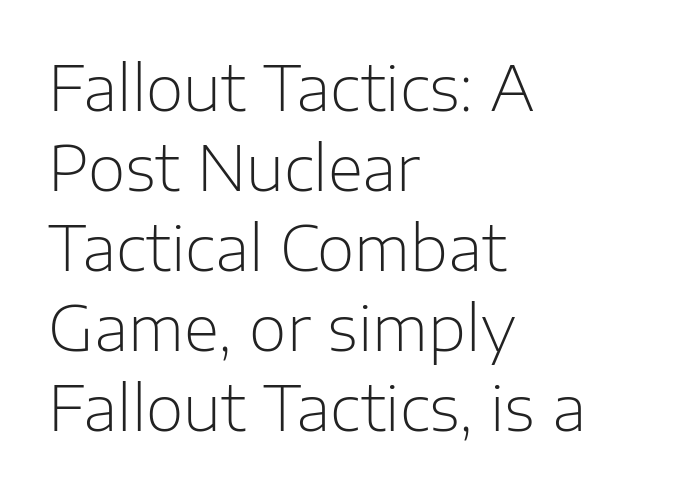
Examine the stroke ends and you'll find no serifs. Glyph-to-glyph distance matches everyday printed text. Which margin do the lines hug? The left one — the right edge is uneven. The face looks like a standard text weight, possibly lighter.
